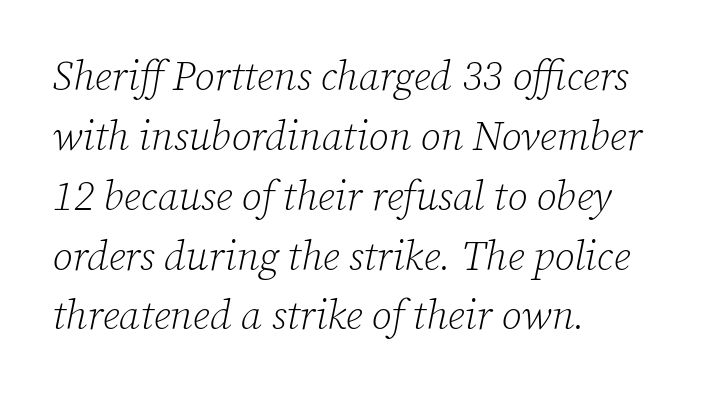
{"serif": "yes", "italic": "yes", "lean": "right", "slant_degrees": 12, "bold": "no", "weight": "light", "width": "normal", "stroke_contrast": "low", "x_height": "medium", "monospaced": "no", "underline": "no", "align": "left", "line_spacing": "normal", "line_spacing_ratio": 1.46, "letter_spacing": "normal", "letter_spacing_em": 0.0, "glyph_px": 41}
